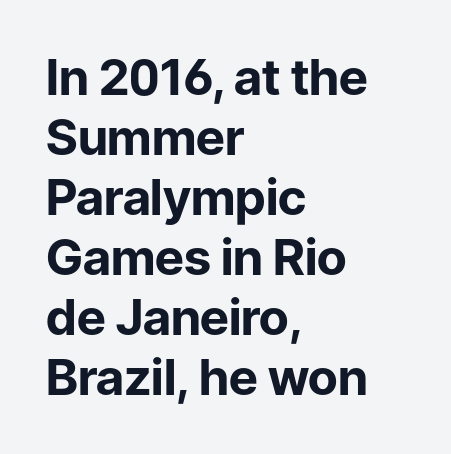
The image shows 50 px bold sans-serif type, upright; set left-aligned, line spacing 1.2x, normal letter spacing, not underlined; low stroke contrast and a medium x-height.
